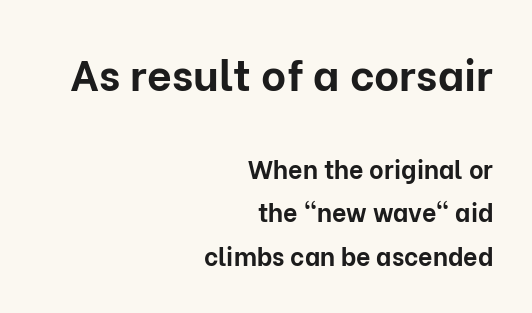
The image shows 43 px bold sans-serif type, upright; set right-aligned, line spacing 1.75x, normal letter spacing, not underlined; the first (top) block is 1.72x larger; low stroke contrast and a medium x-height.
